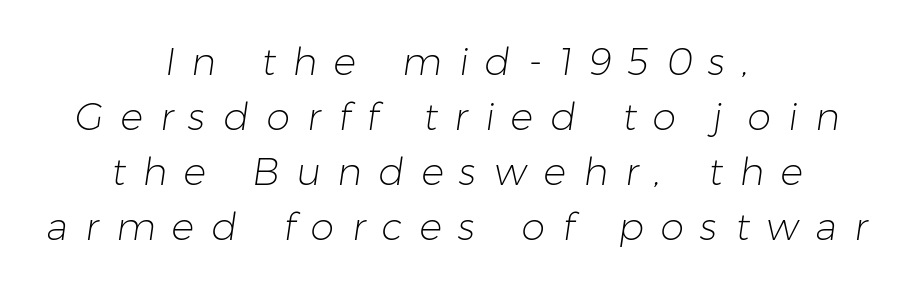
No heavy texture on the line: the type isn't bold. Reading down the column, the eye jumps a familiar distance to each next line. In CSS terms this would be text-align: center. Proportional: the letters do not fall into vertical columns. You could only call the tracking loose — the letters float apart. The baseline area is clear.
